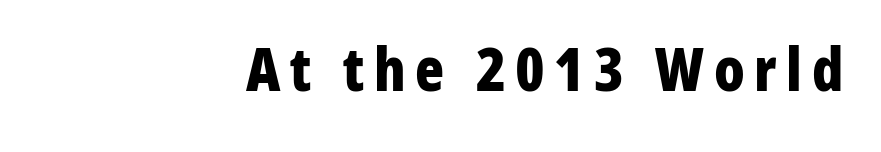
The image shows 60 px bold, condensed sans-serif type, upright; set right-aligned, not underlined; low stroke contrast and a medium x-height.
